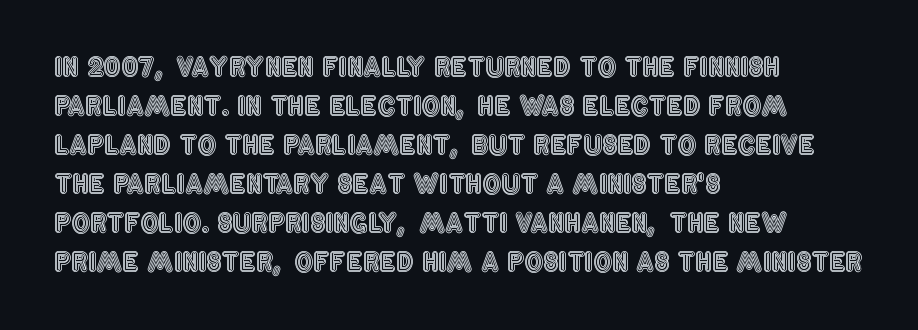
The image shows 26 px text type, upright; set left-aligned, normal line spacing (1.5x), normal letter spacing, not underlined.
